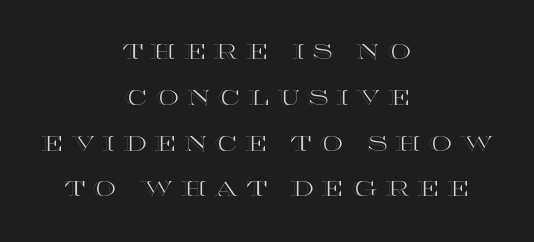
The letters stand straight up with perfectly vertical stems. Quick note: interline space is abundant. Only glyphs here, with clear space below each row. The type is letterspaced generously, with wide tracking. Line starts and ends both wander, symmetrically.
